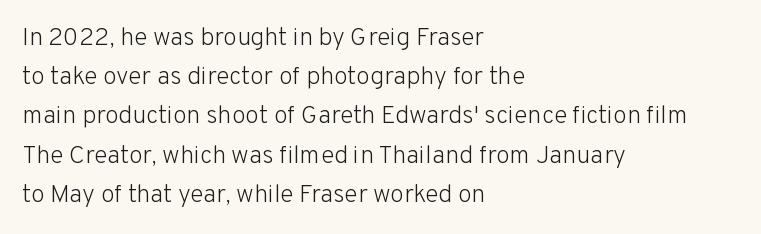
The image shows 25 px text type, upright; set left-aligned, normal line spacing (1.57x), normal letter spacing, not underlined.
